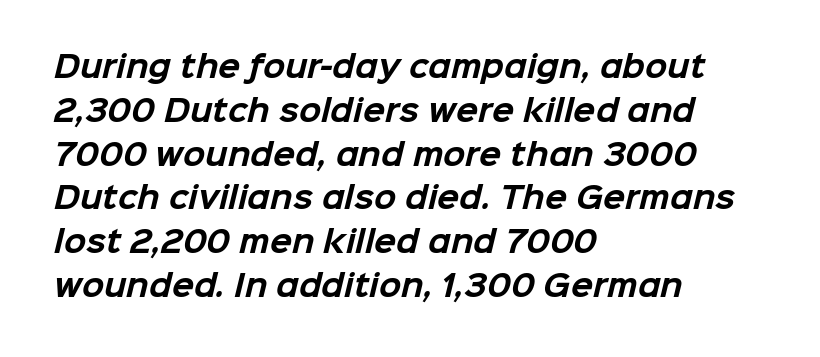
The image shows 29 px bold sans-serif type; set left-aligned, normal line spacing (1.51x), normal letter spacing, not underlined; low stroke contrast and a medium x-height.
